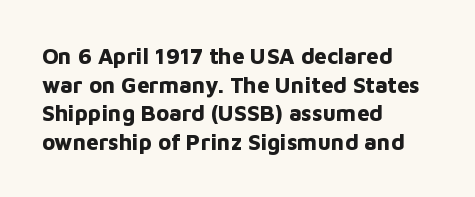
Q: Is the text bold? A: Yes.
Q: Is the text italic (slanted)? A: No, it is upright.
Q: Is the text underlined? A: No.
Q: How is the paragraph aligned? A: Left-aligned.
Q: Is the spacing between letters normal or unusually wide? A: Normal.
Q: Is the spacing between lines tight, normal or loose? A: Normal.
